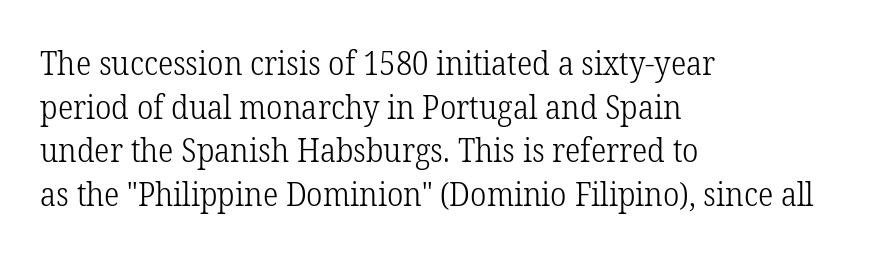
{"serif": "yes", "italic": "no", "bold": "no", "weight": "light", "width": "normal", "stroke_contrast": "low", "x_height": "medium", "monospaced": "no", "underline": "no", "align": "left", "line_spacing": "normal", "line_spacing_ratio": 1.36, "letter_spacing": "normal", "letter_spacing_em": 0.0, "glyph_px": 32}
